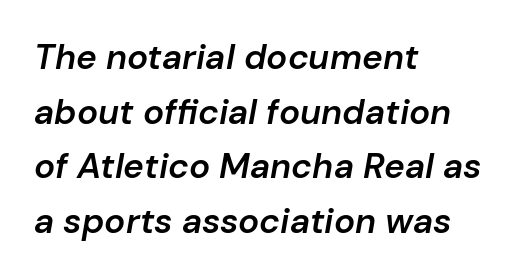
{"italic": "yes", "lean": "right", "slant_degrees": 10, "bold": "semi", "weight": "semibold", "width": "normal", "stroke_contrast": "low", "x_height": "medium", "monospaced": "no", "underline": "no", "align": "left", "line_spacing": "normal", "line_spacing_ratio": 1.56, "letter_spacing": "normal", "letter_spacing_em": 0.0, "glyph_px": 35}
